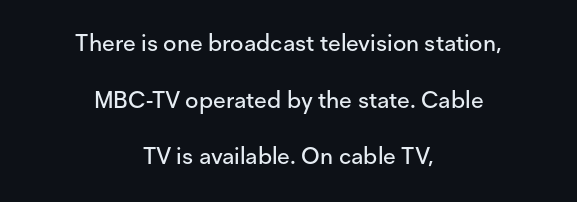
The image shows 23 px text type, upright; set centered, loose line spacing (2.46x), normal letter spacing, not underlined.
